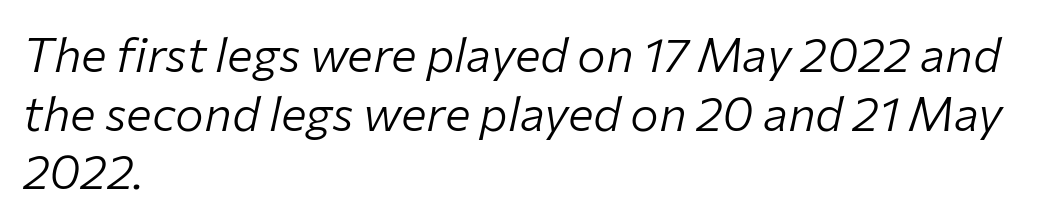
{"italic": "yes", "lean": "right", "slant_degrees": 12, "bold": "no", "weight": "light", "width": "normal", "stroke_contrast": "low", "x_height": "medium", "monospaced": "no", "underline": "no", "align": "left", "line_spacing_ratio": 1.22, "letter_spacing": "normal", "letter_spacing_em": 0.0, "glyph_px": 48}
